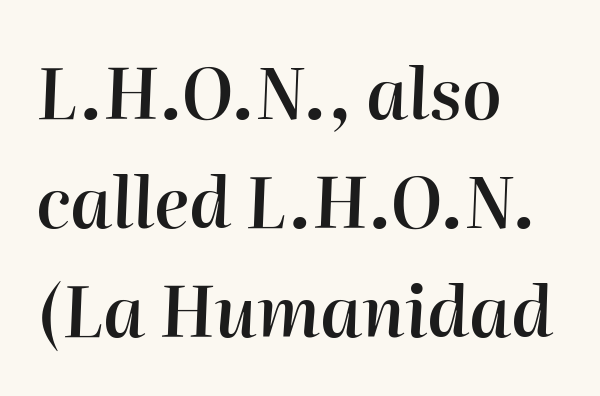
The image shows 70 px semibold type, italic (leaning right); set left-aligned, normal line spacing (1.56x), normal letter spacing, not underlined; high stroke contrast and a medium x-height.
